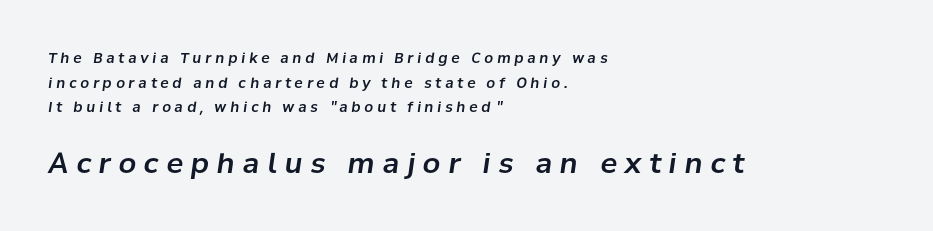
{"italic": "yes", "lean": "right", "slant_degrees": 8, "width": "normal", "stroke_contrast": "low", "x_height": "medium", "monospaced": "no", "underline": "no", "align": "left", "line_spacing_ratio": 1.76, "letter_spacing": "wide", "letter_spacing_em": 0.28, "larger_block": "second", "size_ratio": 2.0, "glyph_px": 28}
